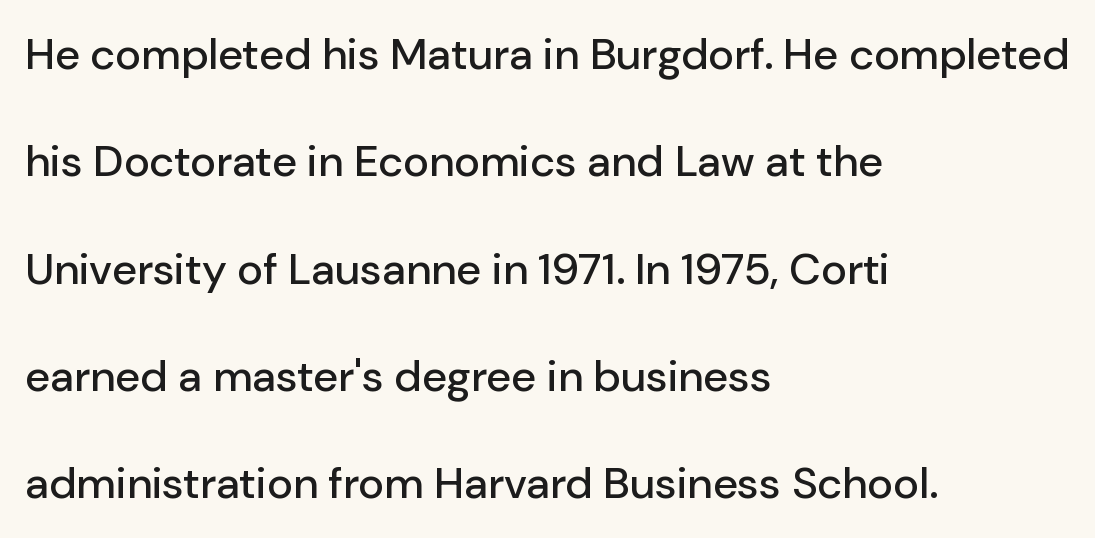
This rendering uses left alignment, leaving the right contour irregular. Check where the strokes stop: nothing finishes them off — pure sans. Each letter keeps its own natural width here, so spacing adapts to shape. Letters rest on an invisible, unmarked baseline. Notice how the stems are strictly vertical — no italics here. The horizontal fit of the characters is conventional and even.
